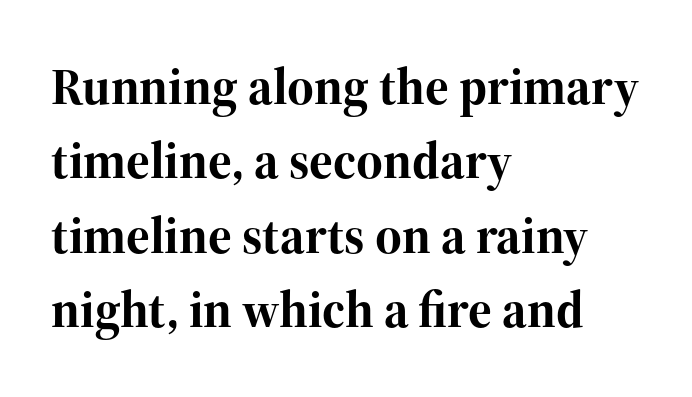
Q: Is the text bold? A: Yes.
Q: Is the text italic (slanted)? A: No, it is upright.
Q: Is the typeface a serif or a sans-serif typeface? A: Serif.
Q: Is the text underlined? A: No.
Q: How is the paragraph aligned? A: Left-aligned.
Q: Is the spacing between letters normal or unusually wide? A: Normal.
Q: Is the spacing between lines tight, normal or loose? A: Normal.
Q: Width (condensed, normal, or wide)? A: Normal.
Q: Stroke contrast? A: High.
Q: x-height? A: Medium.
Q: Monospaced? A: No.
